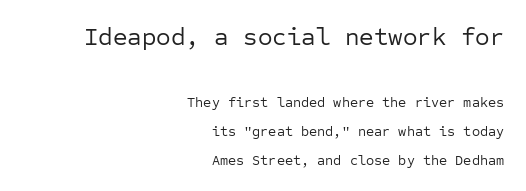
{"italic": "no", "bold": "no", "underline": "no", "align": "right", "line_spacing": "loose", "line_spacing_ratio": 2.07, "letter_spacing": "normal", "letter_spacing_em": 0.0, "larger_block": "first", "size_ratio": 1.79, "glyph_px": 25}
